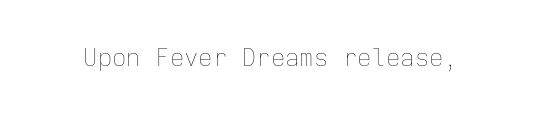
The image shows 24 px text type, upright; set normal letter spacing, not underlined.
